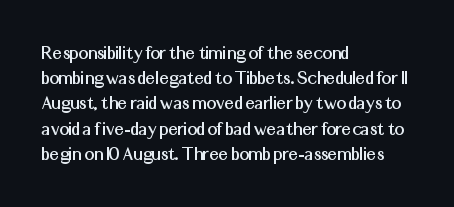
{"italic": "no", "underline": "no", "align": "left", "line_spacing_ratio": 1.2, "letter_spacing": "normal", "letter_spacing_em": 0.0, "glyph_px": 21}
